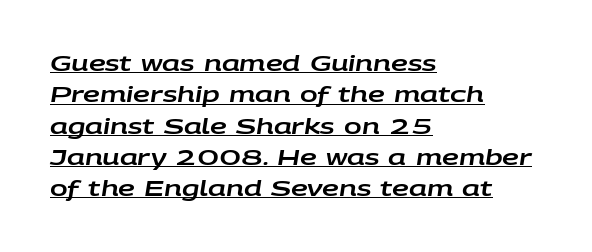
The image shows 21 px text type, italic (leaning right); set left-aligned, normal line spacing (1.49x), normal letter spacing, underlined.
